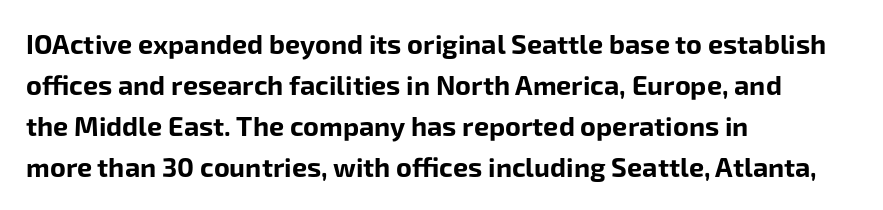
{"italic": "no", "bold": "yes", "underline": "no", "align": "left", "line_spacing": "normal", "line_spacing_ratio": 1.52, "letter_spacing": "normal", "letter_spacing_em": 0.0, "glyph_px": 27}
